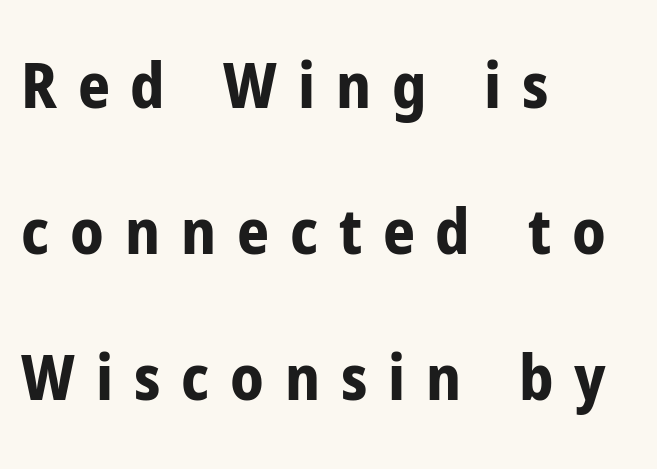
The image shows 63 px bold, condensed sans-serif type, upright; set left-aligned, loose line spacing (2.32x), unusually wide letter spacing (+0.33 em), not underlined; low stroke contrast and a medium x-height.
